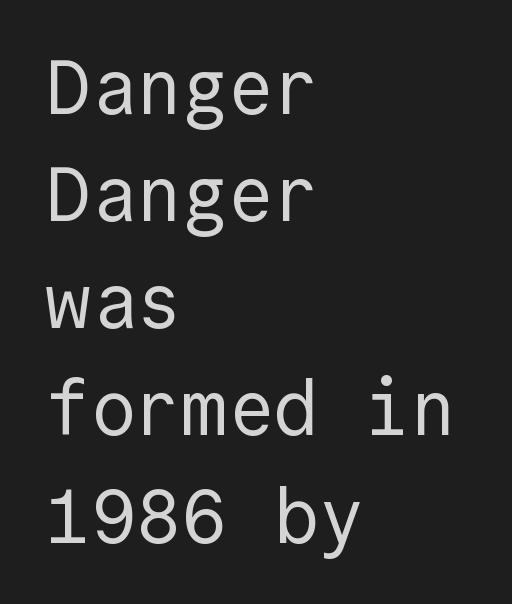
Do the letters lean? They stand straight. Descender tails drop into unmarked territory. Students, note that the glyphs here touch the page at normal intervals. Summary of vertical rhythm: regular, with standard interline spacing. The compositor pushed each line to the left boundary. Nothing sits at the stroke ends, so this counts as sans-serif.
